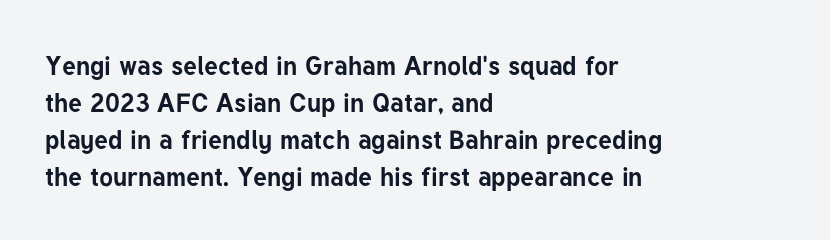
{"italic": "no", "bold": "yes", "underline": "no", "align": "left", "line_spacing": "normal", "line_spacing_ratio": 1.42, "letter_spacing": "normal", "letter_spacing_em": 0.0, "glyph_px": 26}
